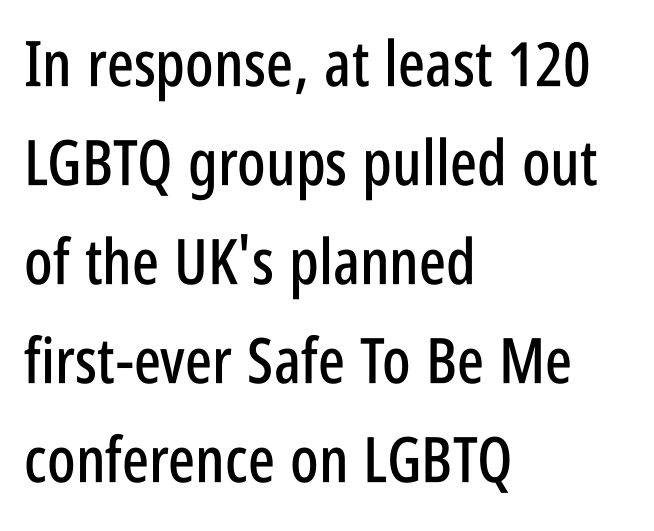
{"serif": "no", "italic": "no", "width": "condensed", "stroke_contrast": "low", "x_height": "large", "monospaced": "no", "underline": "no", "align": "left", "line_spacing": "normal", "line_spacing_ratio": 1.57, "letter_spacing": "normal", "letter_spacing_em": 0.0, "glyph_px": 63}
